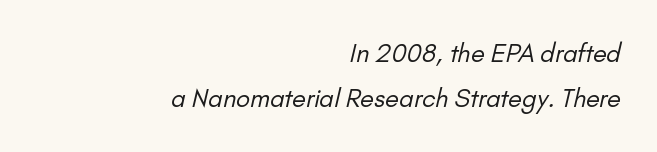
{"bold": "no", "underline": "no", "align": "right", "line_spacing_ratio": 1.82, "letter_spacing": "normal", "letter_spacing_em": 0.0, "glyph_px": 25}
